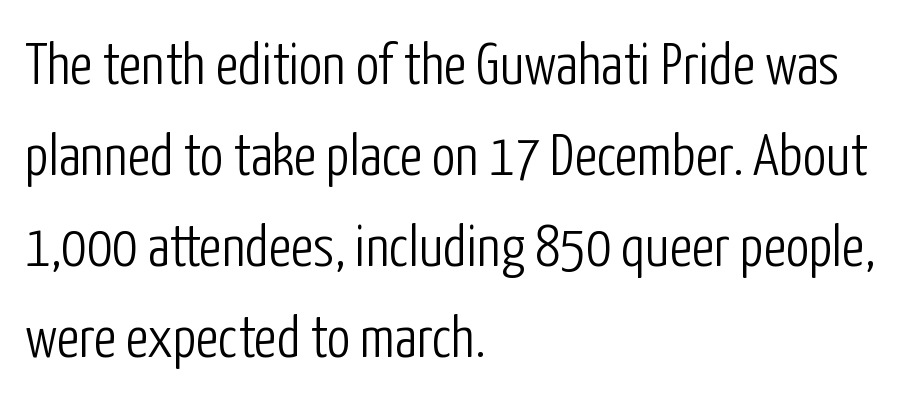
The image shows 59 px light, condensed sans-serif type, upright; set left-aligned, normal line spacing (1.54x), normal letter spacing, not underlined; low stroke contrast and a medium x-height.
